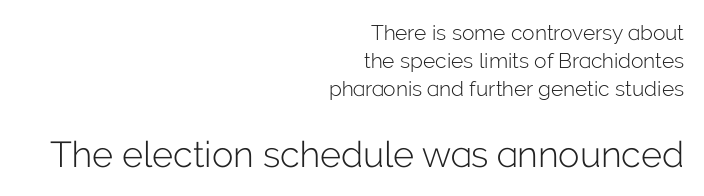
{"serif": "no", "italic": "no", "bold": "no", "weight": "light", "width": "normal", "stroke_contrast": "low", "x_height": "medium", "monospaced": "no", "underline": "no", "align": "right", "line_spacing": "normal", "line_spacing_ratio": 1.33, "letter_spacing": "normal", "letter_spacing_em": 0.0, "larger_block": "second", "size_ratio": 1.71, "glyph_px": 36}
